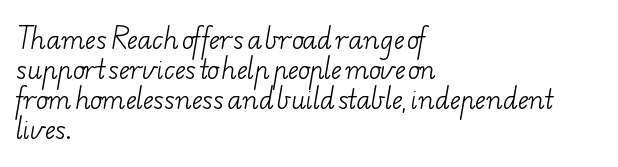
Q: Is the text bold? A: No.
Q: Is the text underlined? A: No.
Q: How is the paragraph aligned? A: Left-aligned.
Q: Is the spacing between letters normal or unusually wide? A: Normal.
